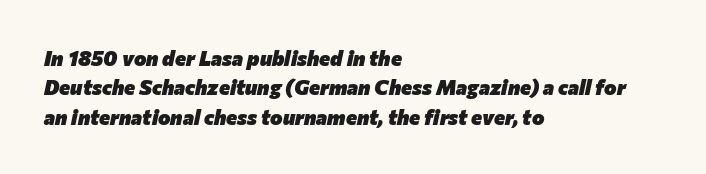
{"italic": "yes", "lean": "right", "slant_degrees": 12, "bold": "yes", "underline": "no", "align": "left", "line_spacing": "normal", "line_spacing_ratio": 1.4, "letter_spacing": "normal", "letter_spacing_em": 0.0, "glyph_px": 21}
